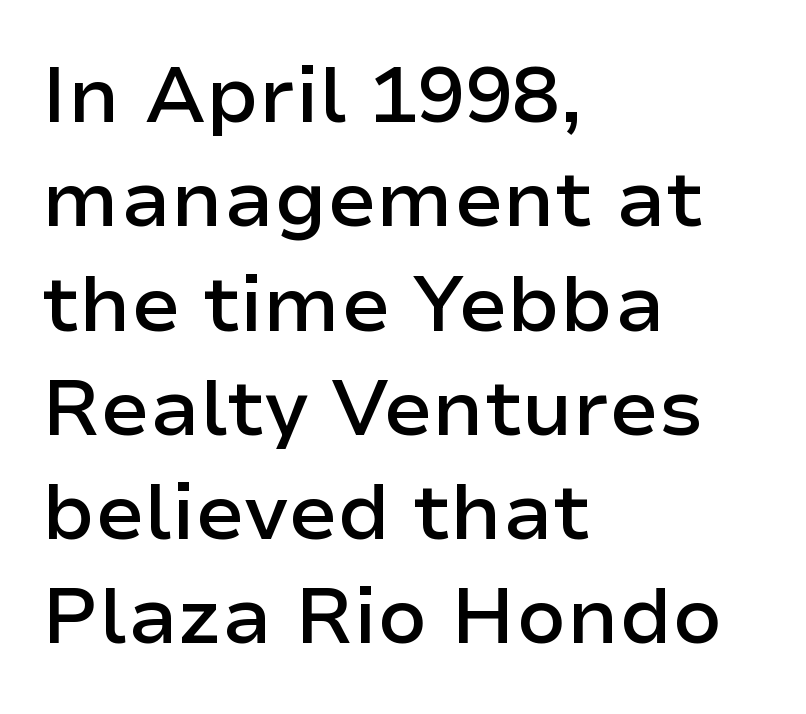
The image shows 79 px semibold sans-serif type, upright; set left-aligned, normal line spacing (1.32x), normal letter spacing, not underlined; low stroke contrast and a medium x-height.
